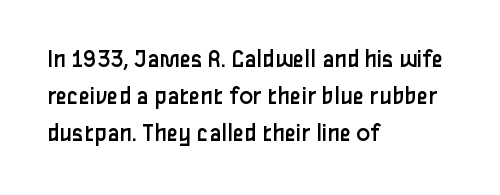
The image shows 26 px text type, upright; set left-aligned, normal line spacing (1.42x), normal letter spacing, not underlined.
